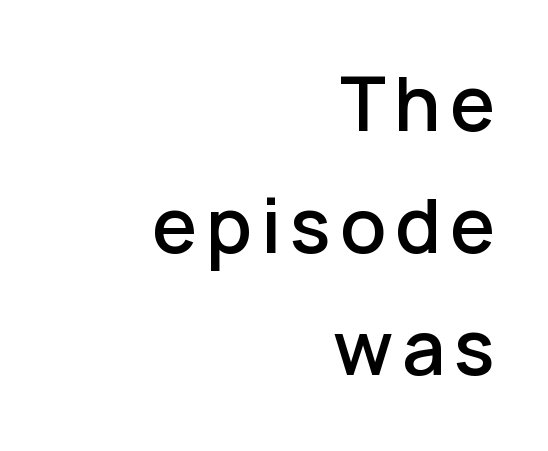
Q: Is the text bold? A: Semi-bold.
Q: Is the text italic (slanted)? A: No, it is upright.
Q: Is the typeface a serif or a sans-serif typeface? A: Sans-serif.
Q: Is the text underlined? A: No.
Q: How is the paragraph aligned? A: Right-aligned.
Q: Is the spacing between lines tight, normal or loose? A: Normal.
Q: Width (condensed, normal, or wide)? A: Normal.
Q: Stroke contrast? A: Low.
Q: x-height? A: Medium.
Q: Monospaced? A: No.
